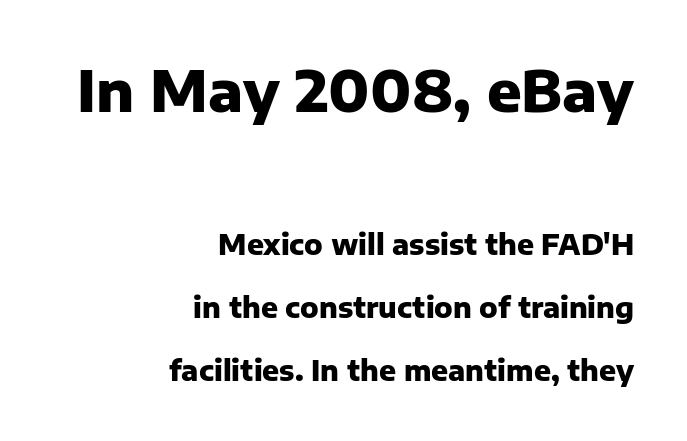
If you drew a line through each stem, it would be perfectly vertical. Words float on clear page, feet unadorned. These words are printed bold, with thick strokes throughout. This sample is right-justified, so line beginnings fall wherever the words allow. A typesetter would label this face a sans. Tracking here is standard; glyphs follow each other at the usual distance.
